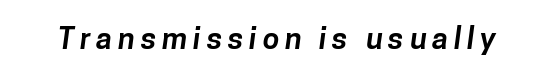
The image shows 30 px bold sans-serif type; set not underlined; low stroke contrast and a medium x-height.
